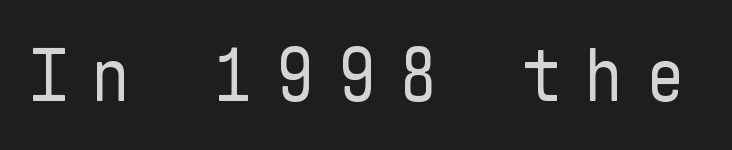
Tracking value appears strongly positive — letters spread wide. The words here are not underlined. Characters remain perfectly vertical along every line. The font is comparable to plain body text, perhaps lighter.
